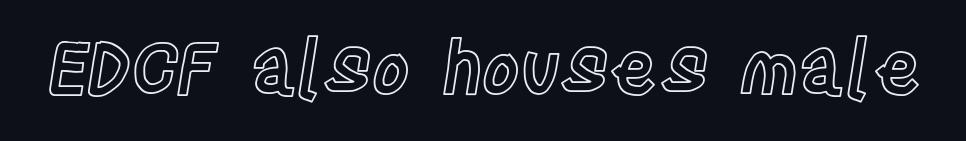
{"width": "condensed", "x_height": "large", "monospaced": "no", "underline": "no", "letter_spacing": "normal", "letter_spacing_em": 0.0, "glyph_px": 72}
